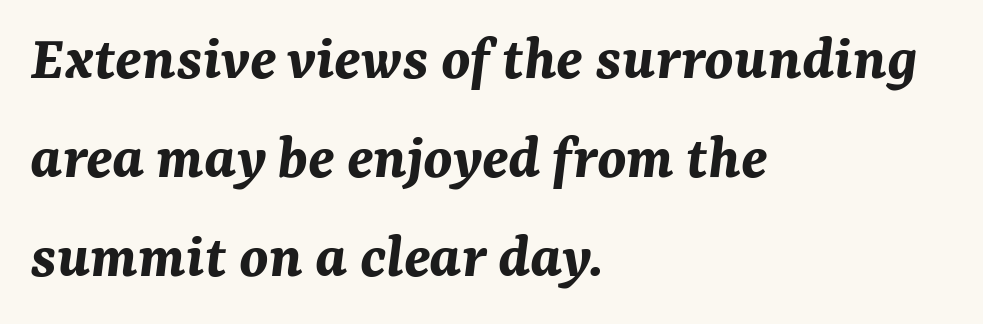
Think of a printed novel: that variable character pitch is what you see here. Style check: oblique. The passage shown is emphatically bold. Horizontal bands of white between lines are of average thickness. The zone under the glyphs is completely vacant. The setting favours the left margin, as ordinary paragraphs usually do.
